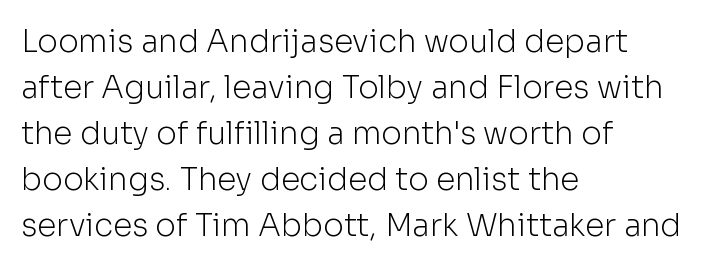
The letterforms sit at book weight or below. This rendering leaves character spacing at its baseline value. You can tell it's not italic because the verticals are truly vertical. The rows are spaced the way most documents space them.
